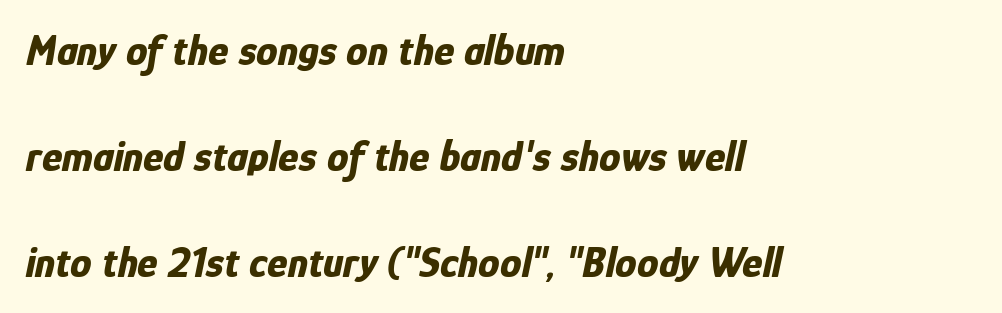
Q: Is the text bold? A: Yes.
Q: Is the text italic (slanted)? A: Yes, it leans right by about 12 degrees.
Q: Is the text underlined? A: No.
Q: How is the paragraph aligned? A: Left-aligned.
Q: Is the spacing between letters normal or unusually wide? A: Normal.
Q: Is the spacing between lines tight, normal or loose? A: Loose.
Q: Width (condensed, normal, or wide)? A: Condensed.
Q: Stroke contrast? A: Low.
Q: x-height? A: Medium.
Q: Monospaced? A: No.
